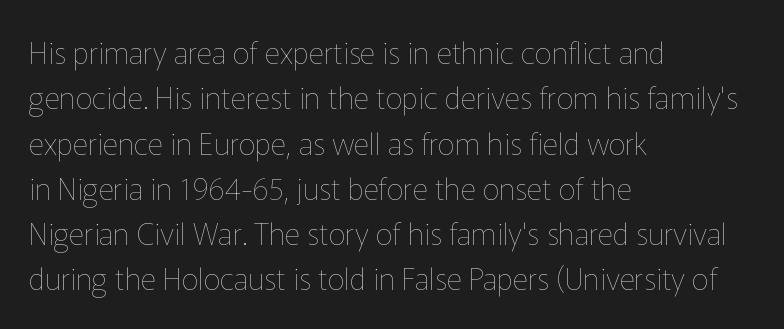
The image shows 30 px thin type, upright; set left-aligned, normal line spacing (1.51x), normal letter spacing, not underlined; low stroke contrast and a medium x-height.
